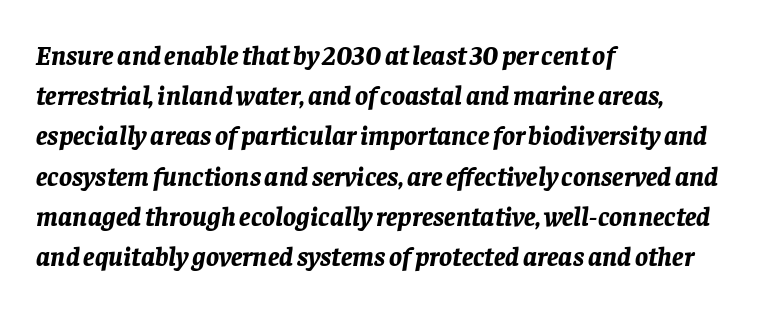
Does extra space separate the letters? No, they use regular spacing. Typesetter's note: full bold, strokes at maximum text heaviness. This sample uses an oblique cut, with every glyph tilted off the vertical. Glance below the letters and you will spot only blank space. The vertical gap from one line to the next is medium.
